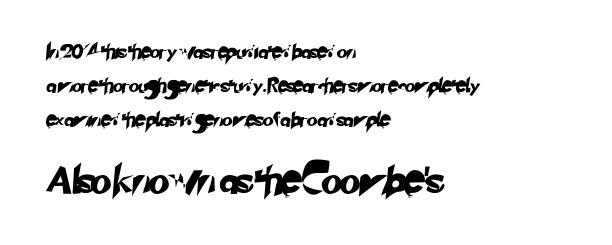
The image shows 27 px text type; set left-aligned, loose line spacing (2.44x), normal letter spacing, not underlined; the second (bottom) block is 1.93x larger.
